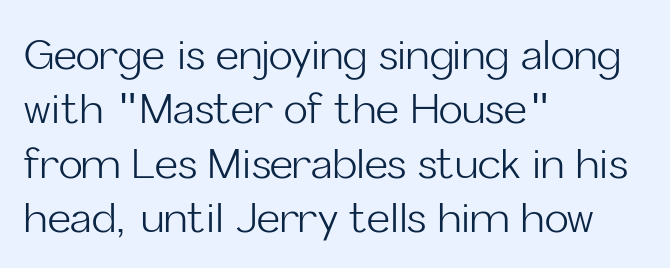
Q: Is the text bold? A: No.
Q: Is the text italic (slanted)? A: No, it is upright.
Q: Is the typeface a serif or a sans-serif typeface? A: Sans-serif.
Q: Is the text underlined? A: No.
Q: How is the paragraph aligned? A: Left-aligned.
Q: Is the spacing between letters normal or unusually wide? A: Normal.
Q: Is the spacing between lines tight, normal or loose? A: Normal.
Q: Width (condensed, normal, or wide)? A: Normal.
Q: Stroke contrast? A: Low.
Q: x-height? A: Medium.
Q: Monospaced? A: No.
